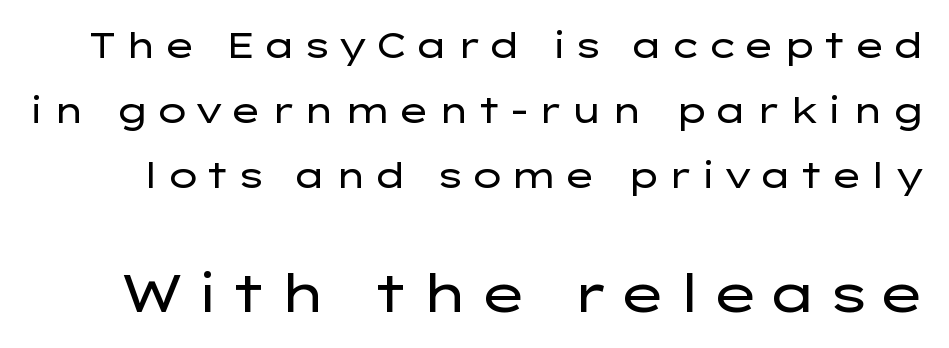
Q: Is the text bold? A: No.
Q: Is the text italic (slanted)? A: No, it is upright.
Q: Is the typeface a serif or a sans-serif typeface? A: Sans-serif.
Q: Is the text underlined? A: No.
Q: Which block of text is set in a larger size, the first (top) or the second (bottom)? A: The second (bottom) one.
Q: Width (condensed, normal, or wide)? A: Wide.
Q: Stroke contrast? A: Low.
Q: x-height? A: Medium.
Q: Monospaced? A: No.
